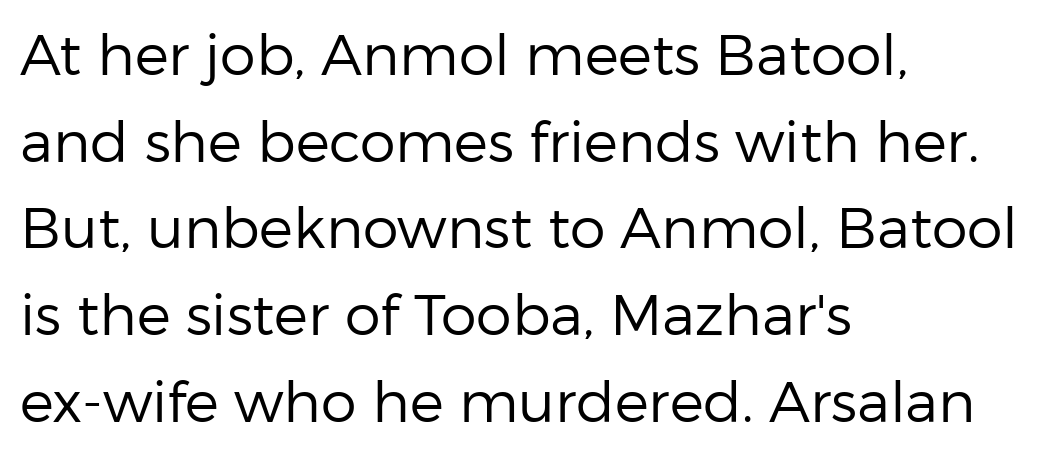
Bare-footed words on every line. The block of text has a typical density, with ordinary space between rows. The face looks like a standard text weight, possibly lighter. Think of a printed novel: that variable character pitch is what you see here. Line beginnings align vertically; line endings do not. Classification — sans serif.
